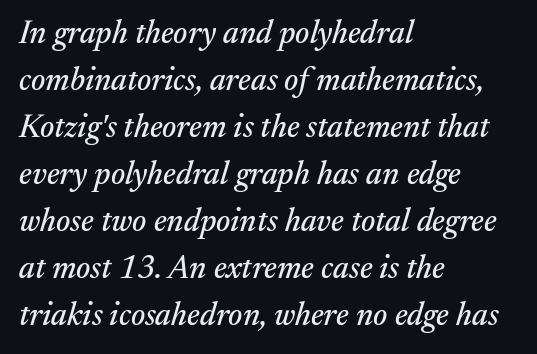
Here the designer chose a conventional face with non-uniform glyph widths. Standard letterfit; no display-style spreading of the glyphs. Is this a sans? No — the strokes have serifs. Students, observe: this is what conventionally led text looks like. The glyphs are unaccompanied by any horizontal stroke below them. Leftover space on each line is placed entirely after the last word.
